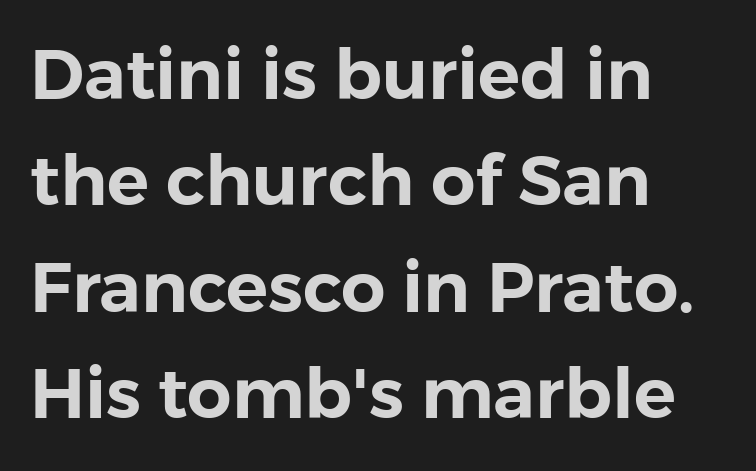
Q: Is the text italic (slanted)? A: No, it is upright.
Q: Is the typeface a serif or a sans-serif typeface? A: Sans-serif.
Q: Is the text underlined? A: No.
Q: How is the paragraph aligned? A: Left-aligned.
Q: Is the spacing between letters normal or unusually wide? A: Normal.
Q: Is the spacing between lines tight, normal or loose? A: Normal.
Q: Width (condensed, normal, or wide)? A: Normal.
Q: Stroke contrast? A: Low.
Q: x-height? A: Medium.
Q: Monospaced? A: No.
